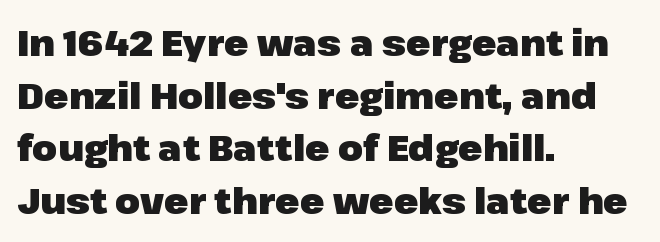
When letters stand straight like this, we call the style roman or upright. All the whitespace from short lines collects on the right. The rendering shows plain stroke endings on the letterforms — a sans-serif design. Spacing between characters is what you'd get straight out of the box. Baseline-to-baseline distance is the conventional proportion of letter height.
